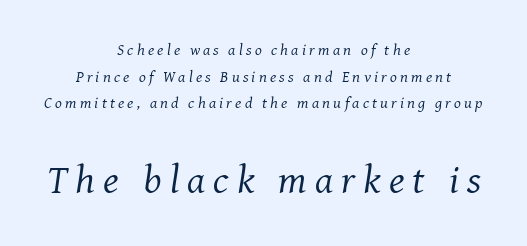
Each new line begins a customary step beneath the previous one. Is the letter spacing exaggerated? Yes — the characters are pushed far apart. The zone under the glyphs is completely vacant. The letters carry serifs — small finishing strokes at the ends of their stems.
